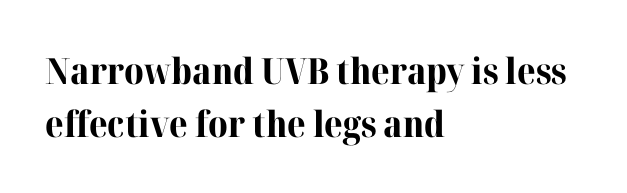
The foot of each line stays bare and open. To sum up the face: it has serifs. The rendering uses a moderate line-height, typical for paragraphs. Caption: standard tracking, unaltered. The paragraph shown leans on its left margin. Italic? Not at all — the glyphs are vertical.
